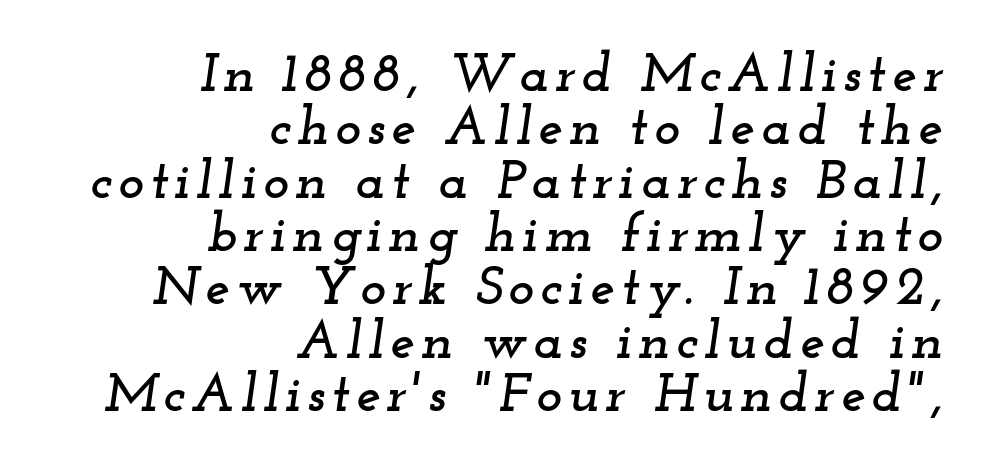
{"serif": "yes", "italic": "yes", "lean": "right", "slant_degrees": 12, "width": "wide", "stroke_contrast": "low", "x_height": "small", "monospaced": "no", "underline": "no", "align": "right", "line_spacing": "tight", "line_spacing_ratio": 0.97, "glyph_px": 55}
